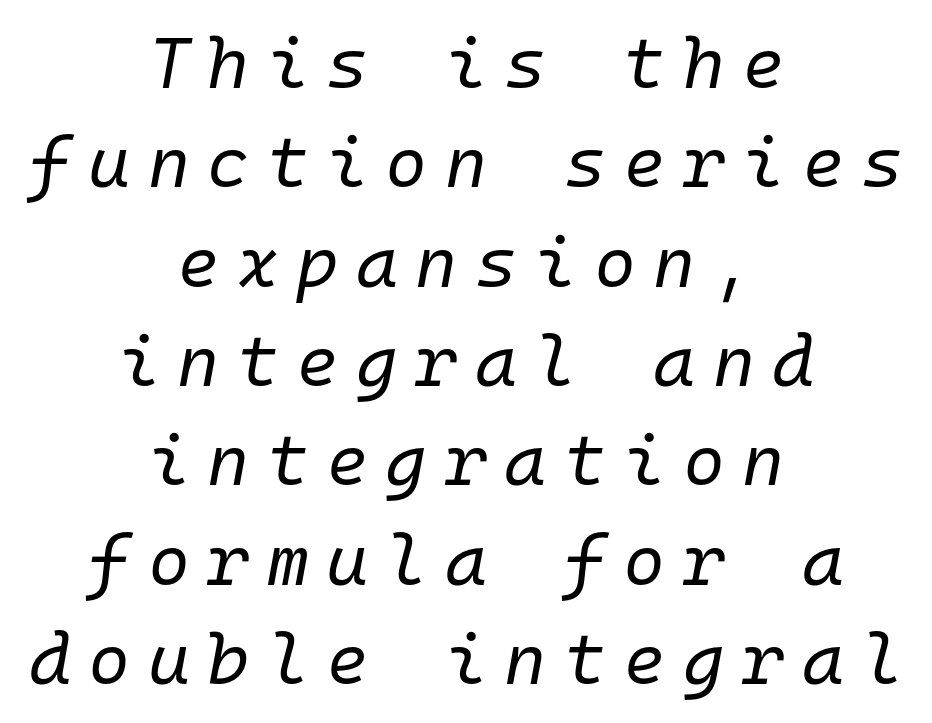
{"italic": "yes", "lean": "right", "slant_degrees": 10, "bold": "no", "weight": "regular", "width": "normal", "stroke_contrast": "low", "x_height": "medium", "monospaced": "yes", "underline": "no", "align": "center", "line_spacing": "normal", "line_spacing_ratio": 1.38, "letter_spacing": "wide", "letter_spacing_em": 0.24, "glyph_px": 72}
